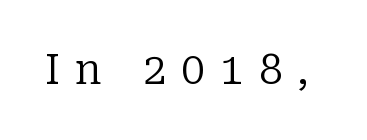
{"serif": "yes", "italic": "no", "bold": "no", "weight": "regular", "width": "normal", "stroke_contrast": "low", "x_height": "medium", "monospaced": "no", "underline": "no", "letter_spacing": "wide", "letter_spacing_em": 0.36, "glyph_px": 42}
